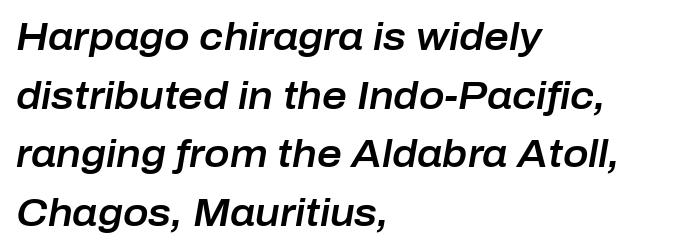
Inter-character spacing is left at the font's built-in metrics. Underlining? Definitely not there. The face used here is proportionally spaced, like ordinary book or web type. Each new line begins a customary step beneath the previous one. An italicized treatment has been applied to the whole sample.
